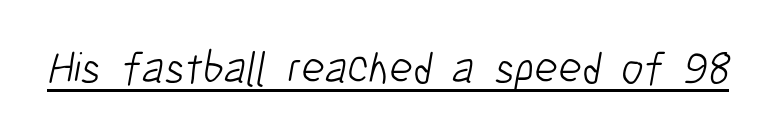
Q: Is the text bold? A: No.
Q: Is the typeface a serif or a sans-serif typeface? A: Sans-serif.
Q: Is the text underlined? A: Yes.
Q: Is the spacing between letters normal or unusually wide? A: Normal.
Q: Width (condensed, normal, or wide)? A: Condensed.
Q: Stroke contrast? A: Low.
Q: x-height? A: Medium.
Q: Monospaced? A: No.
